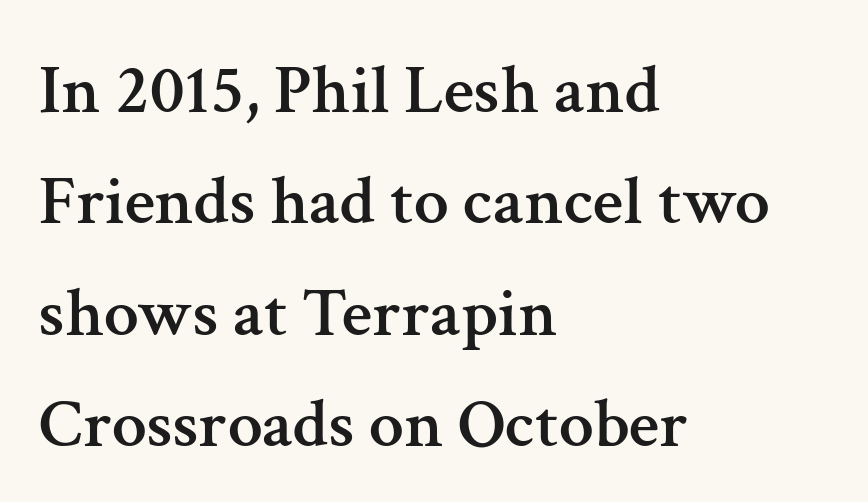
The image shows 70 px serif type, upright; set left-aligned, normal line spacing (1.59x), normal letter spacing, not underlined; medium stroke contrast and a medium x-height.
